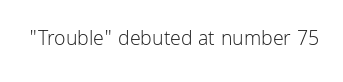
The passage shown is not underscored anywhere. The font's upright variant was chosen for this text. Stems here are at most as thick as an everyday book face. Observe the ordinary spacing: letters are neighbours, not strangers.
